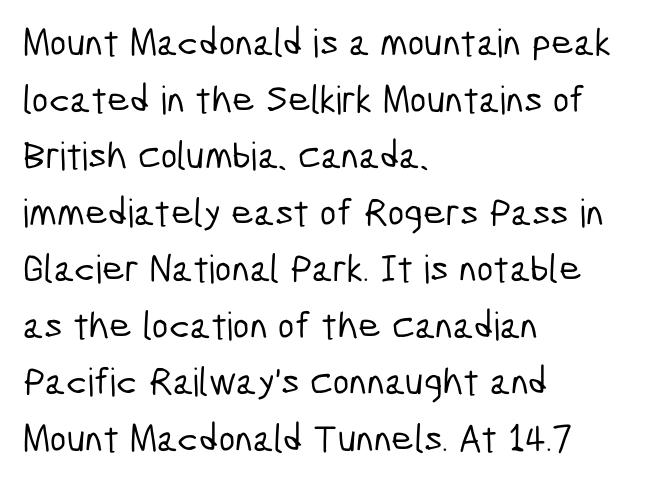
{"serif": "no", "width": "condensed", "stroke_contrast": "low", "x_height": "medium", "monospaced": "no", "underline": "no", "align": "left", "line_spacing": "normal", "line_spacing_ratio": 1.45, "letter_spacing": "normal", "letter_spacing_em": 0.0, "glyph_px": 39}
